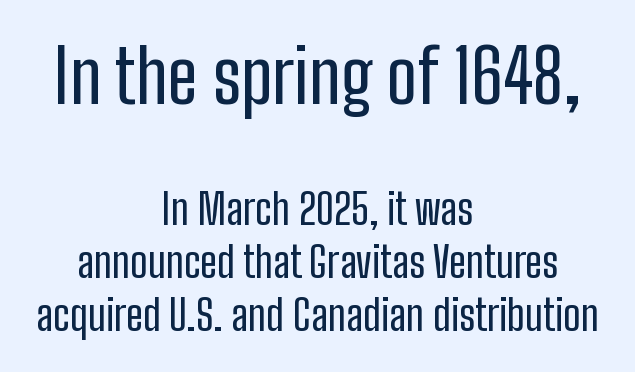
Q: Is the text italic (slanted)? A: No, it is upright.
Q: Is the typeface a serif or a sans-serif typeface? A: Sans-serif.
Q: Is the text underlined? A: No.
Q: How is the paragraph aligned? A: Centered.
Q: Is the spacing between letters normal or unusually wide? A: Normal.
Q: Is the spacing between lines tight, normal or loose? A: Normal.
Q: Which block of text is set in a larger size, the first (top) or the second (bottom)? A: The first (top) one.
Q: Width (condensed, normal, or wide)? A: Condensed.
Q: Stroke contrast? A: Low.
Q: x-height? A: Medium.
Q: Monospaced? A: No.
